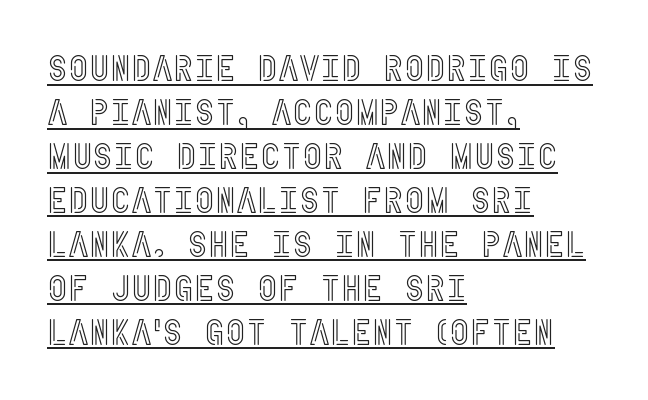
The image shows 36 px condensed type, upright; set left-aligned, line spacing 1.22x, normal letter spacing, underlined; a large x-height.
